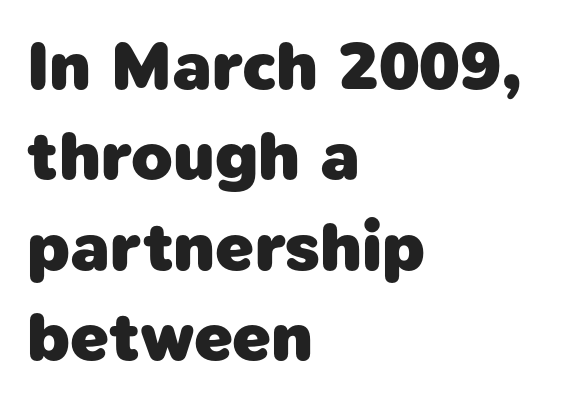
Decoration check: the copy has no underline. You'd pick this weight for a headline — it's a proper bold. Do the characters align in a grid? No, the font is proportional. Nobody touched the tracking dial on this one.
